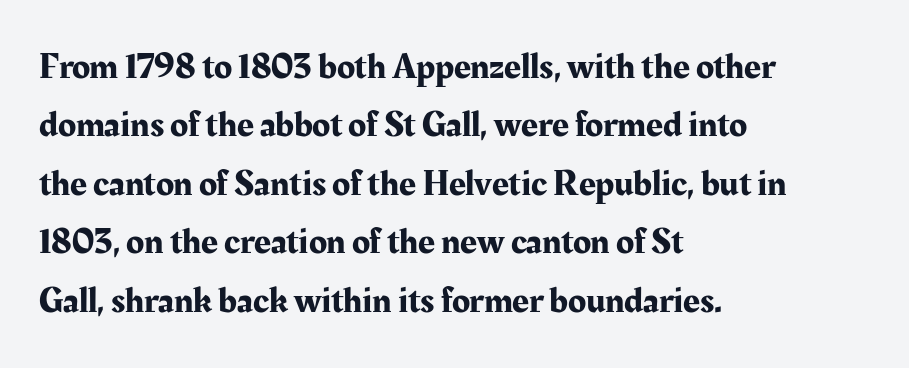
The image shows 37 px serif type, upright; set left-aligned, normal line spacing (1.58x), normal letter spacing, not underlined; medium stroke contrast and a medium x-height.
